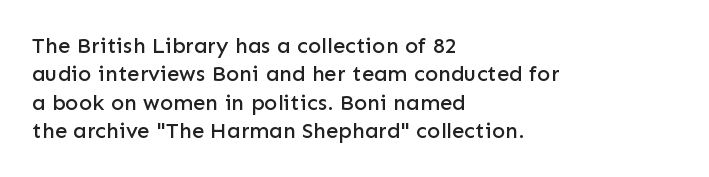
Q: Is the text italic (slanted)? A: No, it is upright.
Q: Is the text underlined? A: No.
Q: How is the paragraph aligned? A: Left-aligned.
Q: Is the spacing between letters normal or unusually wide? A: Normal.
Q: Is the spacing between lines tight, normal or loose? A: Normal.
